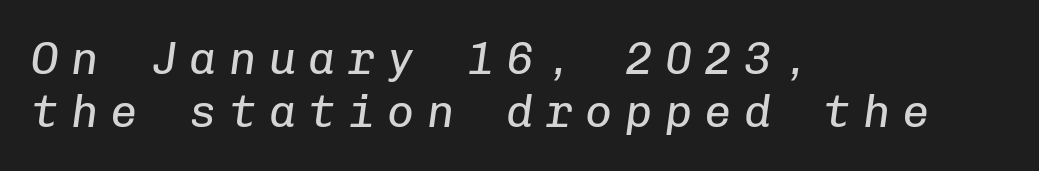
Q: Is the text bold? A: No.
Q: Is the text italic (slanted)? A: Yes, it leans right by about 8 degrees.
Q: Is the text underlined? A: No.
Q: How is the paragraph aligned? A: Left-aligned.
Q: Is the spacing between letters normal or unusually wide? A: Unusually wide.
Q: Width (condensed, normal, or wide)? A: Normal.
Q: Stroke contrast? A: Low.
Q: x-height? A: Medium.
Q: Monospaced? A: Yes.
